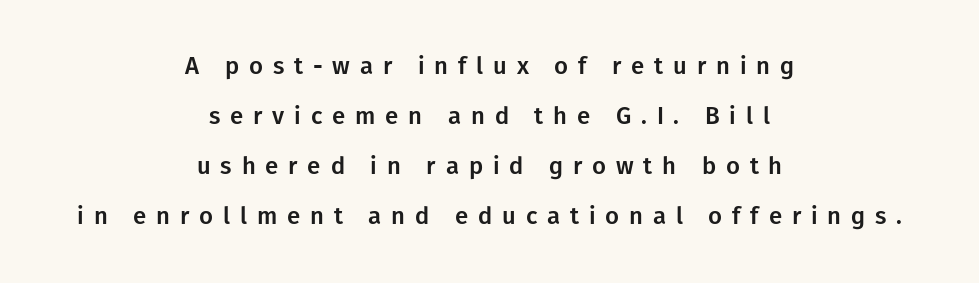
{"italic": "no", "underline": "no", "align": "center", "line_spacing": "loose", "line_spacing_ratio": 2.09, "letter_spacing": "wide", "letter_spacing_em": 0.41, "glyph_px": 24}
